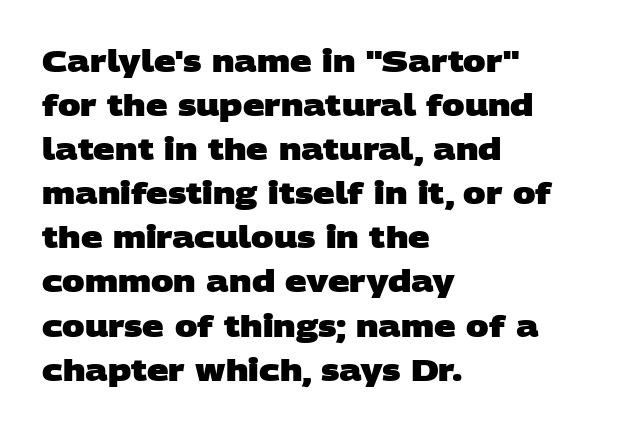
The face used here is a sans, in the tradition of grotesques and geometrics. The paragraph shown leans on its left margin. Character widths vary here, with narrow letters taking less room than wide ones. Compared with typical body copy, the letter spacing here is the same.
